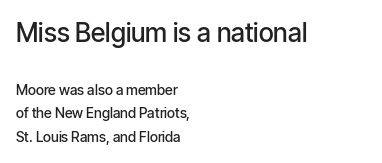
{"italic": "no", "bold": "semi", "underline": "no", "align": "left", "line_spacing": "normal", "line_spacing_ratio": 1.69, "letter_spacing": "normal", "letter_spacing_em": 0.0, "larger_block": "first", "size_ratio": 1.86, "glyph_px": 26}
